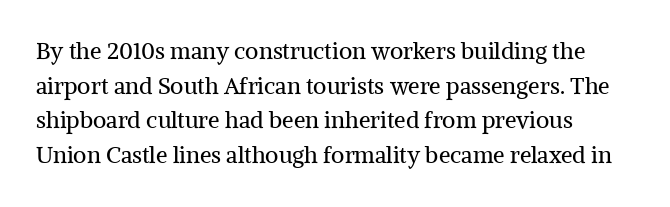
{"italic": "no", "bold": "no", "underline": "no", "align": "left", "line_spacing": "normal", "line_spacing_ratio": 1.51, "letter_spacing": "normal", "letter_spacing_em": 0.0, "glyph_px": 23}
